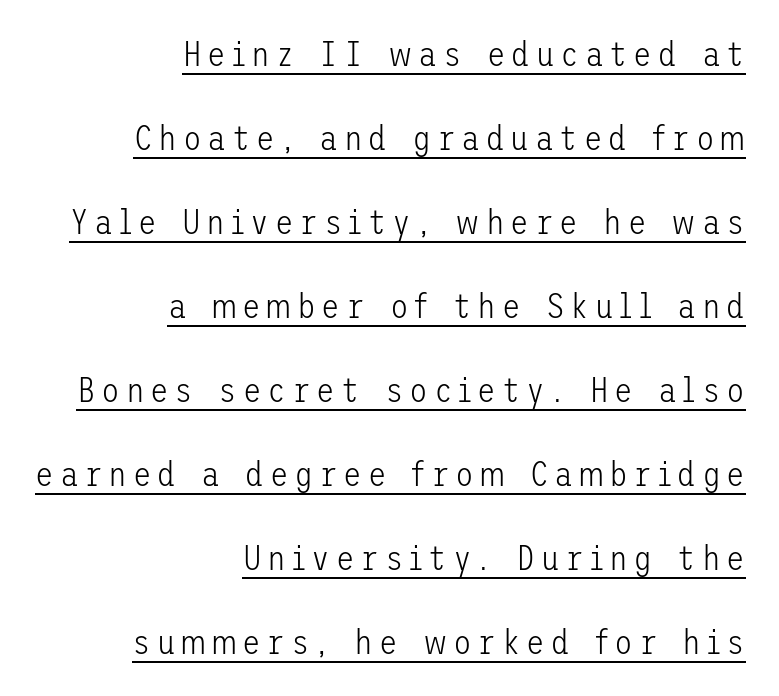
Beneath each row of characters lies a ruled line. The line-height multiplier appears high, well above default. These lines stack with their right ends in a neat column. The font's upright variant was chosen for this text. Look at the bottom of the vertical strokes: they stop flat, with no serifs. The weight would be labelled regular, book, light, or lighter still.
